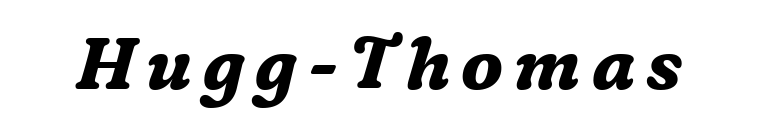
{"serif": "yes", "italic": "yes", "lean": "right", "slant_degrees": 16, "bold": "yes", "weight": "bold", "width": "normal", "stroke_contrast": "medium", "x_height": "medium", "monospaced": "no", "underline": "no", "glyph_px": 72}
